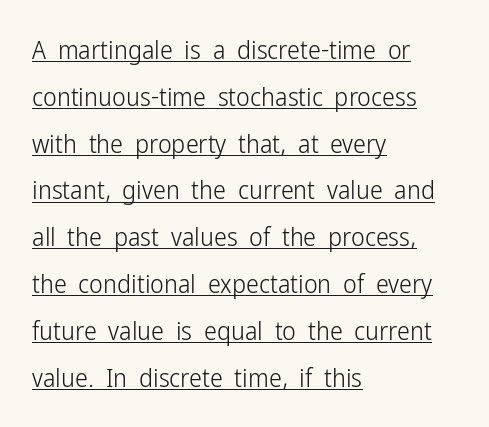
Q: Is the text bold? A: No.
Q: Is the text italic (slanted)? A: No, it is upright.
Q: Is the text underlined? A: Yes.
Q: How is the paragraph aligned? A: Left-aligned.
Q: Is the spacing between letters normal or unusually wide? A: Normal.
